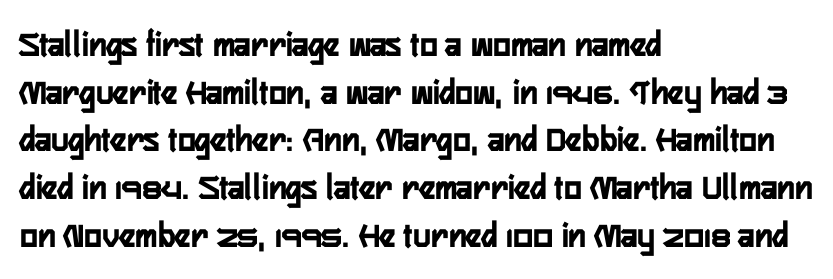
Q: Is the text italic (slanted)? A: No, it is upright.
Q: Is the typeface a serif or a sans-serif typeface? A: Sans-serif.
Q: Is the text underlined? A: No.
Q: How is the paragraph aligned? A: Left-aligned.
Q: Is the spacing between letters normal or unusually wide? A: Normal.
Q: Is the spacing between lines tight, normal or loose? A: Normal.
Q: Width (condensed, normal, or wide)? A: Condensed.
Q: Stroke contrast? A: Low.
Q: x-height? A: Medium.
Q: Monospaced? A: No.
